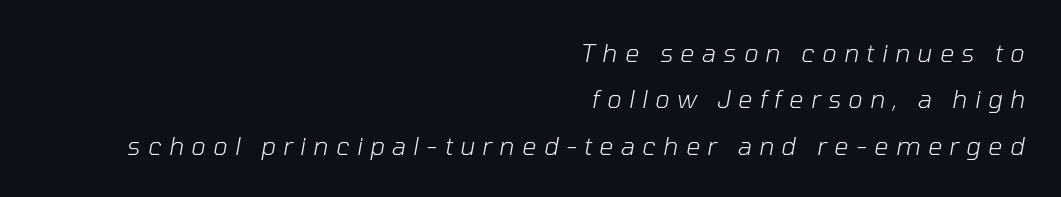
Think standard paragraph weight, or any step lighter than that. Letter spacing: wide. This rendering features lettering with no underline. All the whitespace from short lines collects on the left. The lettering tilts uniformly, giving the passage an italic look.
